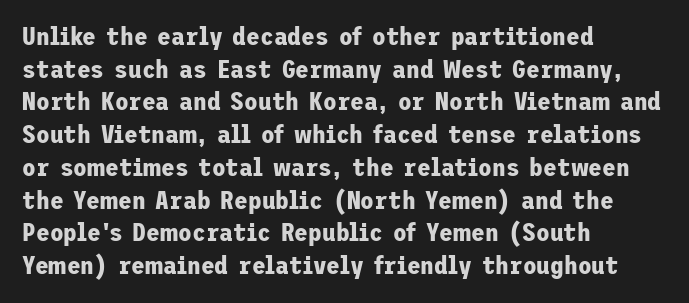
Q: Is the text bold? A: Yes.
Q: Is the text italic (slanted)? A: No, it is upright.
Q: Is the text underlined? A: No.
Q: How is the paragraph aligned? A: Left-aligned.
Q: Is the spacing between letters normal or unusually wide? A: Normal.
Q: Is the spacing between lines tight, normal or loose? A: Normal.
